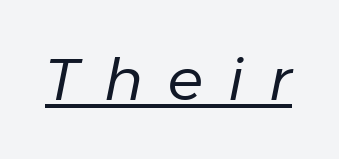
You could not count columns in this text — the font is proportionally spaced. Looks like someone drew a line under every word here. Observe the wide spacing: letters keep a clear distance from each other. Weight: in the light-to-regular range. When letters slant like this, we call the style italic.
